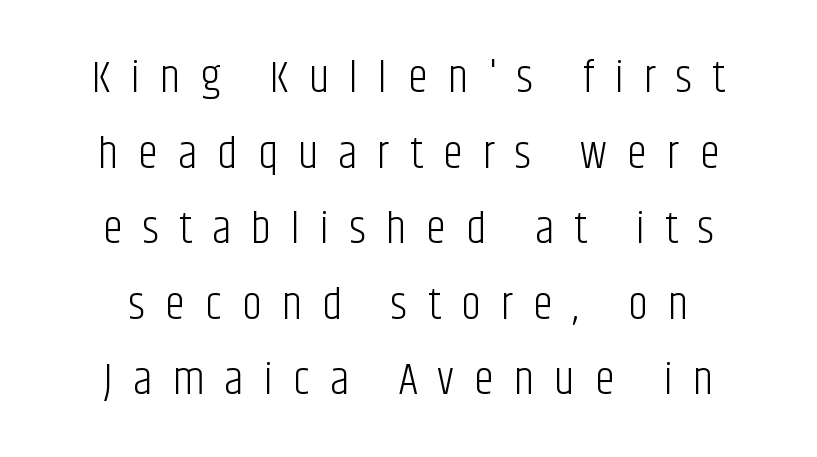
Proportional: the letters do not fall into vertical columns. On a weight scale, this lands at 450 or below. The baseline area is clear. A typesetter would call this leading conventional body-copy spacing.
